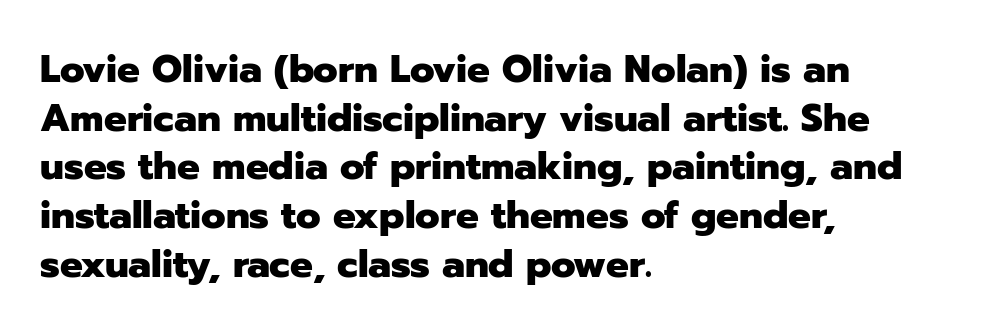
Regarding leading, the lines here are spaced in the standard way. The letters stand straight up with perfectly vertical stems. Glance below the letters and you will spot only blank space. The passage is arranged the way most books set body copy — flush left.
